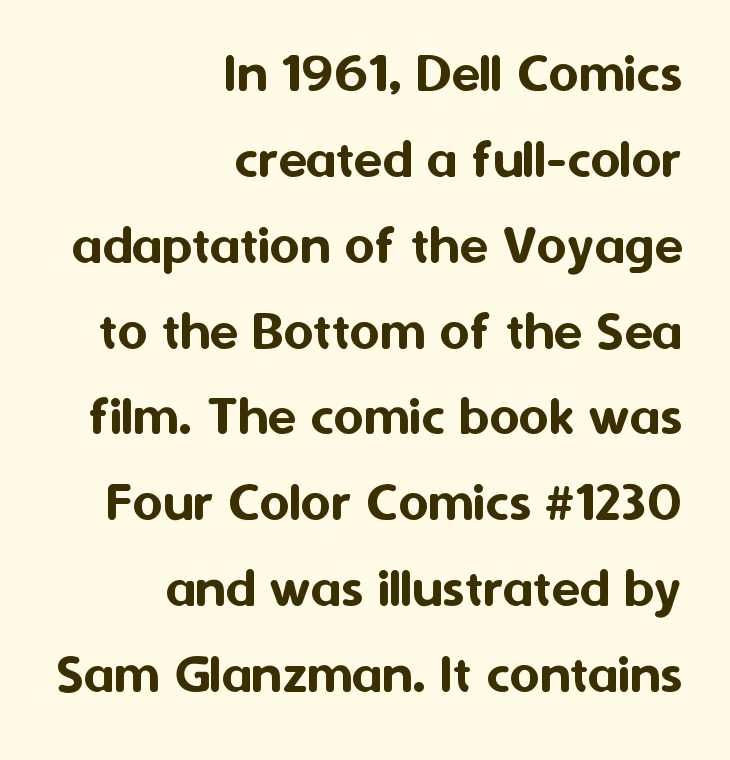
The image shows 58 px sans-serif type, upright; set right-aligned, normal line spacing (1.48x), normal letter spacing, not underlined; medium stroke contrast and a medium x-height.
